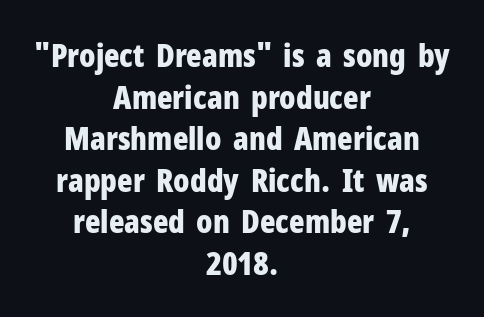
{"serif": "no", "italic": "no", "bold": "yes", "weight": "bold", "width": "condensed", "stroke_contrast": "low", "x_height": "medium", "monospaced": "no", "underline": "no", "align": "center", "line_spacing": "normal", "line_spacing_ratio": 1.3, "letter_spacing": "normal", "letter_spacing_em": 0.0, "glyph_px": 32}
